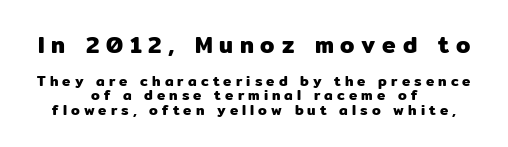
Q: Is the text italic (slanted)? A: No, it is upright.
Q: Is the text underlined? A: No.
Q: How is the paragraph aligned? A: Centered.
Q: Is the spacing between letters normal or unusually wide? A: Unusually wide.
Q: Is the spacing between lines tight, normal or loose? A: Tight.
Q: Which block of text is set in a larger size, the first (top) or the second (bottom)? A: The first (top) one.
